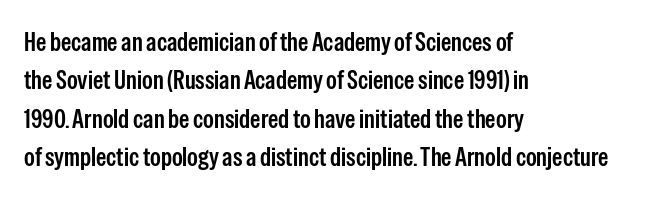
{"italic": "no", "bold": "semi", "underline": "no", "align": "left", "line_spacing": "normal", "line_spacing_ratio": 1.48, "letter_spacing": "normal", "letter_spacing_em": 0.0, "glyph_px": 26}
